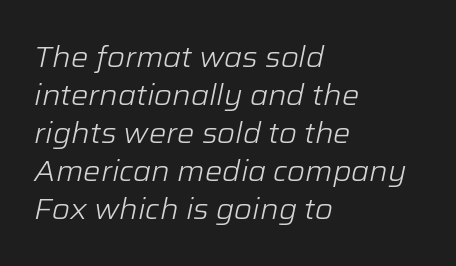
{"italic": "yes", "lean": "right", "slant_degrees": 12, "bold": "no", "weight": "light", "width": "normal", "stroke_contrast": "low", "x_height": "medium", "monospaced": "no", "underline": "no", "align": "left", "line_spacing": "normal", "line_spacing_ratio": 1.31, "letter_spacing": "normal", "letter_spacing_em": 0.0, "glyph_px": 29}
